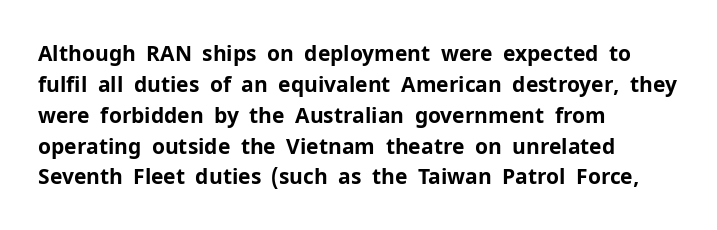
The image shows 21 px bold type, upright; set left-aligned, normal line spacing (1.47x), normal letter spacing, not underlined.
